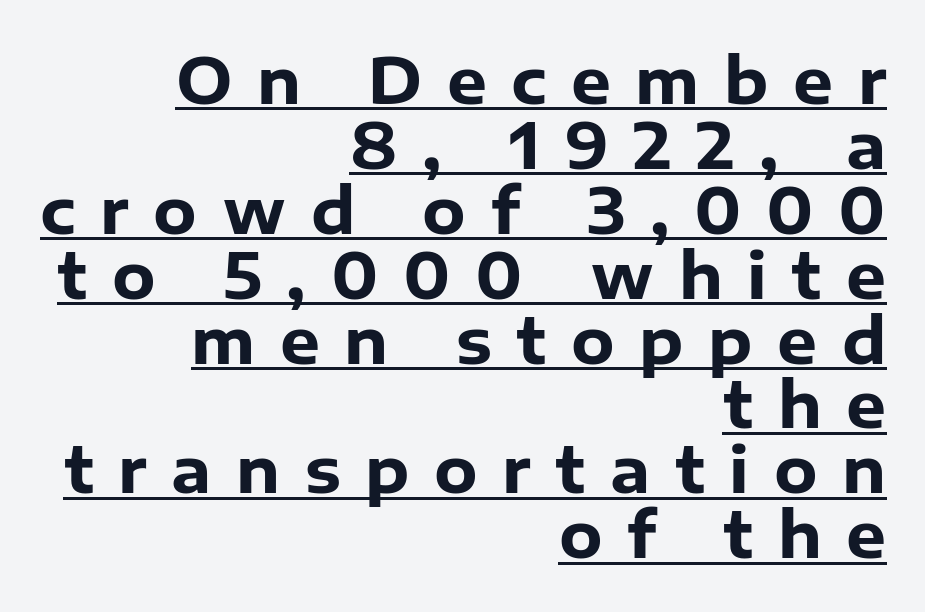
Q: Is the text bold? A: Yes.
Q: Is the text italic (slanted)? A: No, it is upright.
Q: Is the typeface a serif or a sans-serif typeface? A: Sans-serif.
Q: Is the text underlined? A: Yes.
Q: How is the paragraph aligned? A: Right-aligned.
Q: Is the spacing between letters normal or unusually wide? A: Unusually wide.
Q: Is the spacing between lines tight, normal or loose? A: Tight.
Q: Width (condensed, normal, or wide)? A: Normal.
Q: Stroke contrast? A: Low.
Q: x-height? A: Medium.
Q: Monospaced? A: No.
